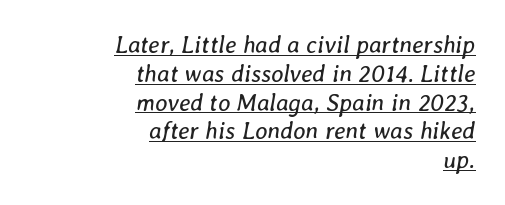
{"italic": "yes", "lean": "right", "slant_degrees": 8, "bold": "no", "underline": "yes", "align": "right", "line_spacing_ratio": 1.2, "letter_spacing": "normal", "letter_spacing_em": 0.0, "glyph_px": 24}
